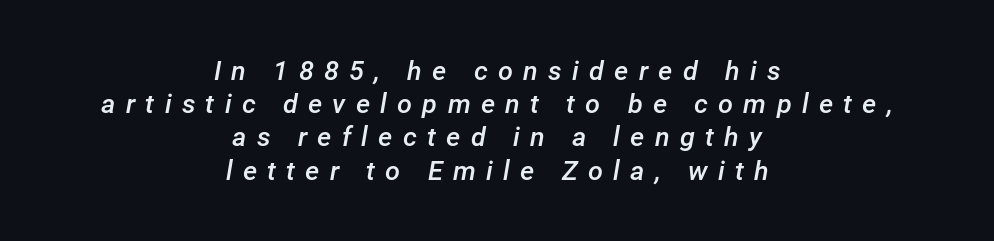
{"italic": "yes", "lean": "right", "slant_degrees": 12, "bold": "semi", "underline": "no", "align": "center", "line_spacing_ratio": 1.23, "letter_spacing": "wide", "letter_spacing_em": 0.38, "glyph_px": 27}
